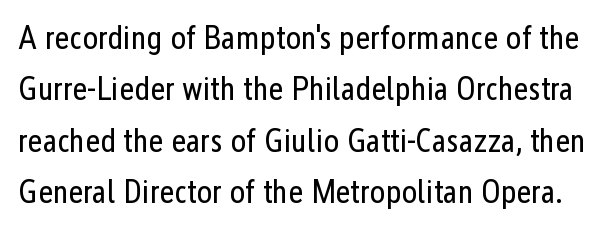
A typesetter would label this face a sans. Proportional: the letters do not fall into vertical columns. Is the type heavy? It reads as light-to-regular instead. Reading down the column, the eye jumps a familiar distance to each next line. Underline: absent.
